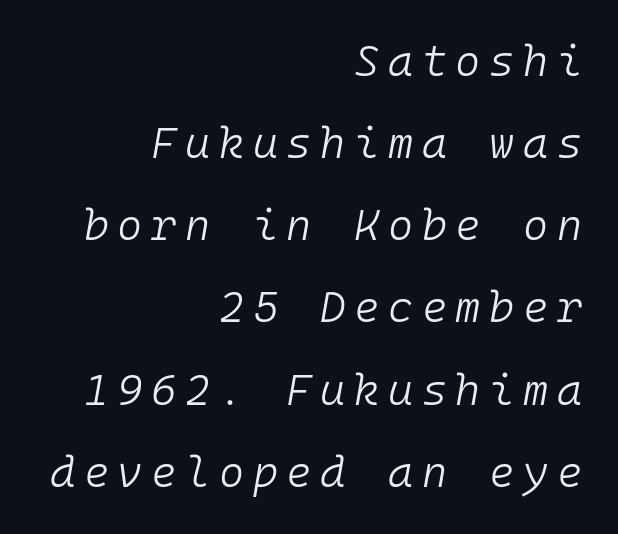
Q: Is the text bold? A: No.
Q: Is the text italic (slanted)? A: Yes, it leans right by about 10 degrees.
Q: Is the text underlined? A: No.
Q: How is the paragraph aligned? A: Right-aligned.
Q: Is the spacing between letters normal or unusually wide? A: Unusually wide.
Q: Is the spacing between lines tight, normal or loose? A: Loose.
Q: Width (condensed, normal, or wide)? A: Normal.
Q: Stroke contrast? A: Low.
Q: x-height? A: Medium.
Q: Monospaced? A: Yes.
